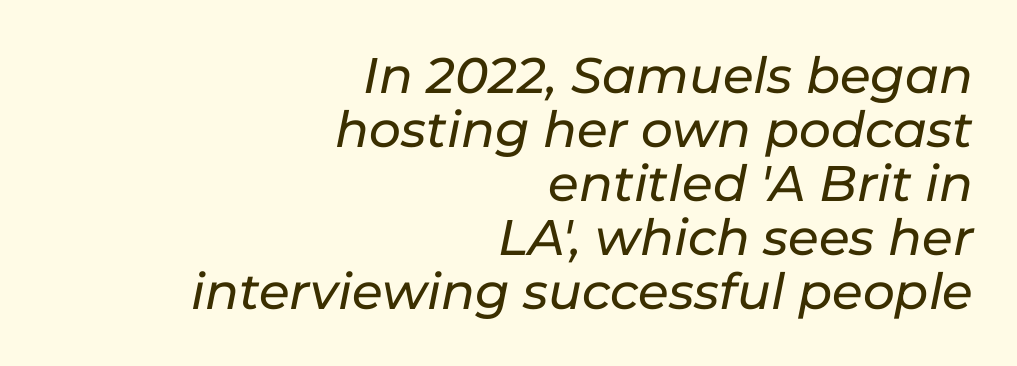
Q: Is the text italic (slanted)? A: Yes, it leans right by about 11 degrees.
Q: Is the text underlined? A: No.
Q: How is the paragraph aligned? A: Right-aligned.
Q: Is the spacing between letters normal or unusually wide? A: Normal.
Q: Is the spacing between lines tight, normal or loose? A: Tight.
Q: Width (condensed, normal, or wide)? A: Normal.
Q: Stroke contrast? A: Low.
Q: x-height? A: Medium.
Q: Monospaced? A: No.
